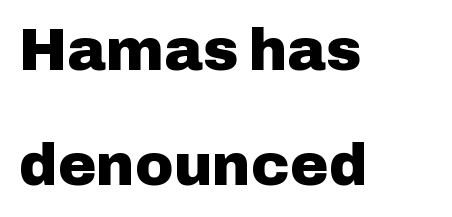
The vertical gap from one line to the next is large. Posture: vertical. Grotesque or geometric, the face here clearly has no serifs. Just letters on the line, the space beneath them empty. Does the weight exceed regular? Yes, all the way to bold.
